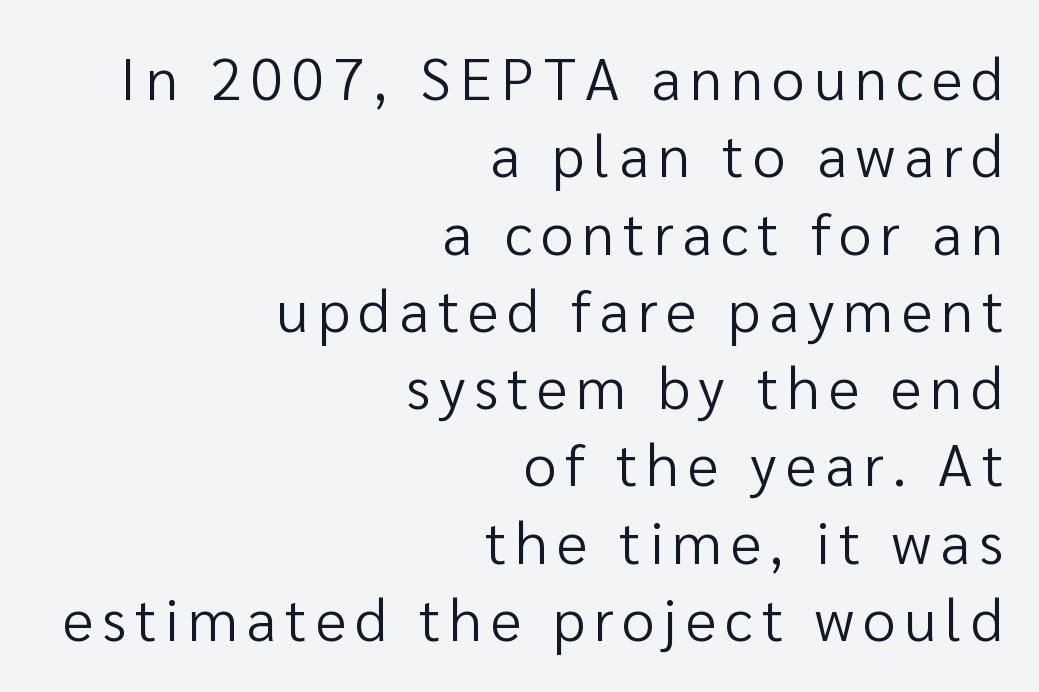
The image shows 59 px regular-weight sans-serif type, upright; set right-aligned, normal line spacing (1.31x), not underlined; low stroke contrast and a medium x-height.
